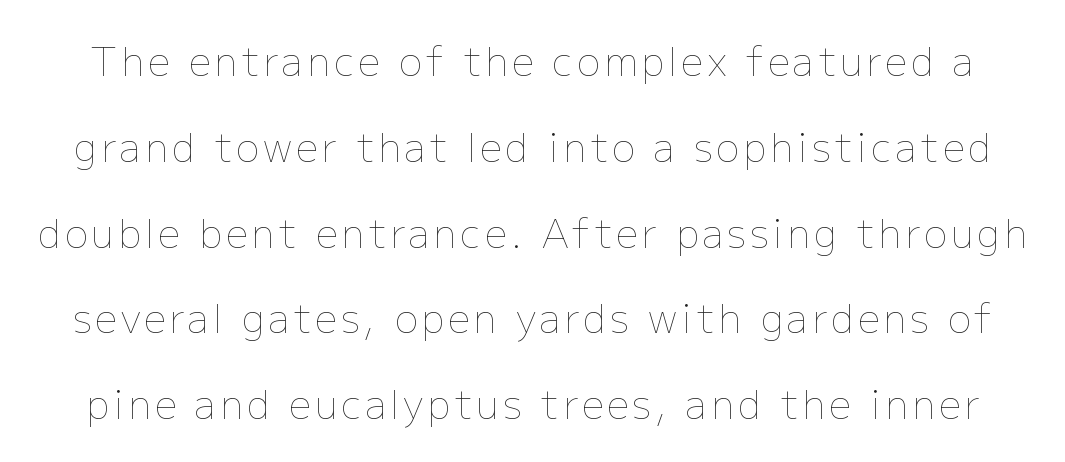
Underline: absent. Nothing heavy about these letters — not bold at all. A typesetter would mark this as roman, not italic. These lines are rendered in a variable-pitch font. You could fit nearly another row in the gap between these rows.
